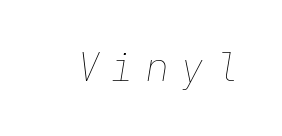
Q: Is the text bold? A: No.
Q: Is the text italic (slanted)? A: Yes, it leans right by about 9 degrees.
Q: Is the text underlined? A: No.
Q: Is the spacing between letters normal or unusually wide? A: Unusually wide.
Q: Width (condensed, normal, or wide)? A: Normal.
Q: Stroke contrast? A: Low.
Q: x-height? A: Medium.
Q: Monospaced? A: Yes.
